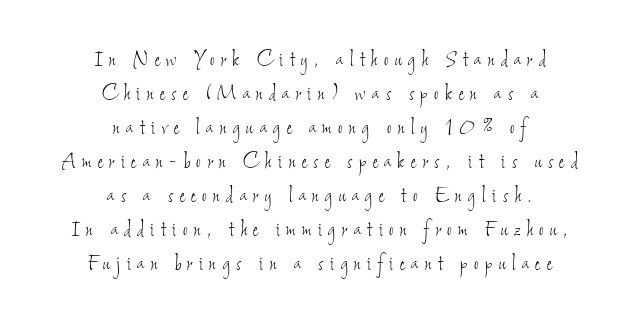
The image shows 25 px text type; set centered, normal line spacing (1.36x), unusually wide letter spacing (+0.26 em), not underlined.
